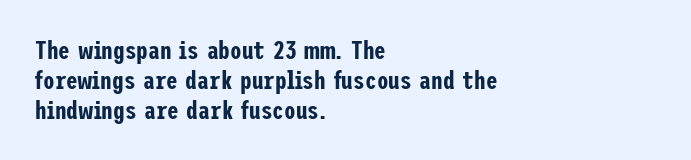
Q: Is the text italic (slanted)? A: No, it is upright.
Q: Is the text underlined? A: No.
Q: How is the paragraph aligned? A: Left-aligned.
Q: Is the spacing between letters normal or unusually wide? A: Normal.
Q: Is the spacing between lines tight, normal or loose? A: Tight.
